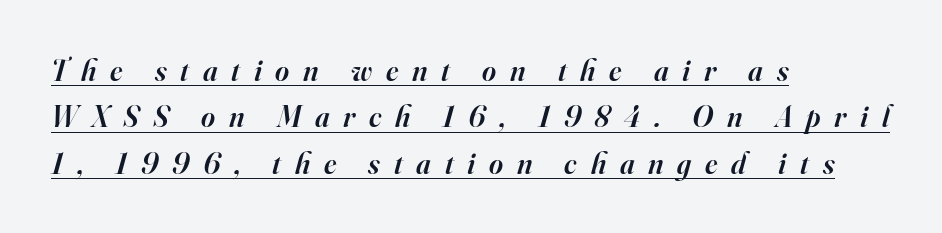
{"serif": "yes", "italic": "yes", "lean": "right", "slant_degrees": 16, "bold": "semi", "weight": "semibold", "width": "normal", "stroke_contrast": "high", "x_height": "small", "monospaced": "no", "underline": "yes", "align": "left", "line_spacing": "normal", "line_spacing_ratio": 1.55, "letter_spacing": "wide", "letter_spacing_em": 0.46, "glyph_px": 30}
